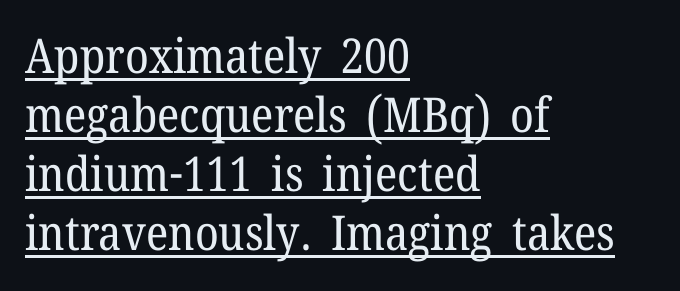
The image shows 48 px regular-weight serif type, upright; set left-aligned, line spacing 1.23x, normal letter spacing, underlined; low stroke contrast and a medium x-height.
